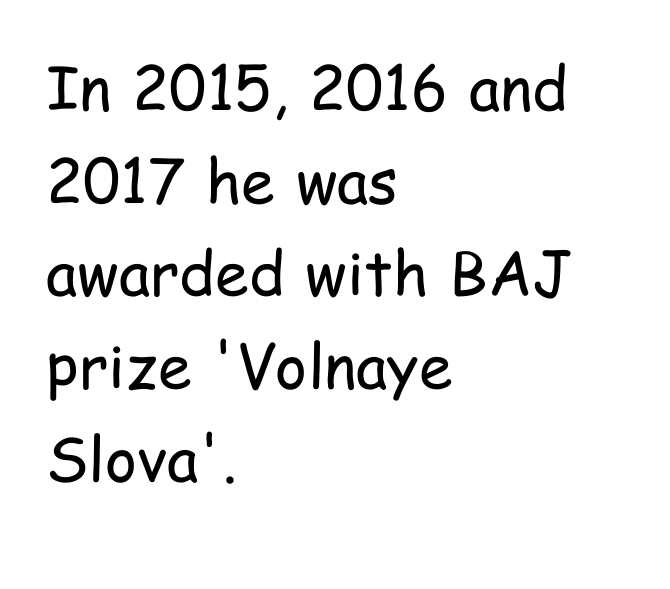
The image shows 61 px regular-weight, condensed sans-serif type, upright; set left-aligned, normal line spacing (1.52x), normal letter spacing, not underlined; low stroke contrast and a medium x-height.
